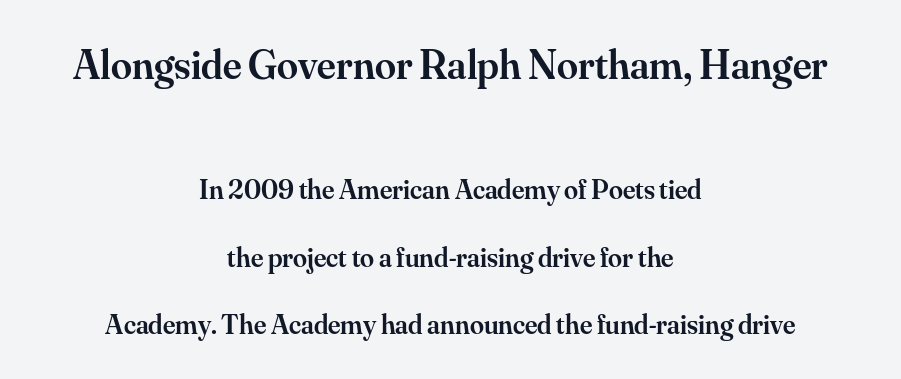
Is the block centered? Yes — each line is placed symmetrically about the middle. Character size in the leading block exceeds that of the trailing block. Varying glyph widths throughout — classic text-font behaviour. Inter-character spacing is left at the font's built-in metrics. The baseline area is clear. These lines are composed in type with serifs.
